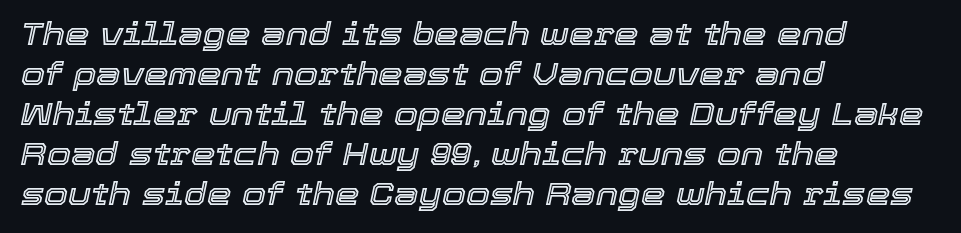
{"italic": "yes", "lean": "right", "slant_degrees": 12, "width": "normal", "x_height": "medium", "monospaced": "no", "underline": "no", "align": "left", "line_spacing": "normal", "line_spacing_ratio": 1.29, "letter_spacing": "normal", "letter_spacing_em": 0.0, "glyph_px": 31}
